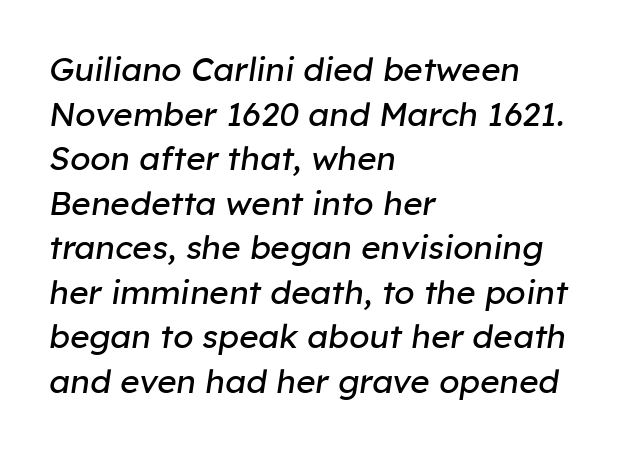
The image shows 33 px regular-weight type, italic (leaning right); set left-aligned, normal line spacing (1.35x), normal letter spacing, not underlined; low stroke contrast and a medium x-height.
